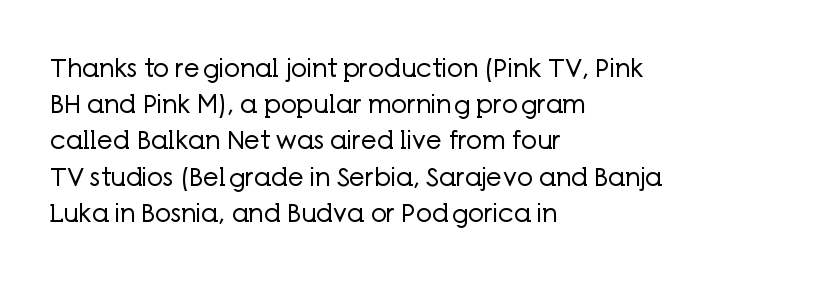
The image shows 25 px text type, upright; set left-aligned, normal line spacing (1.45x), normal letter spacing, not underlined.
